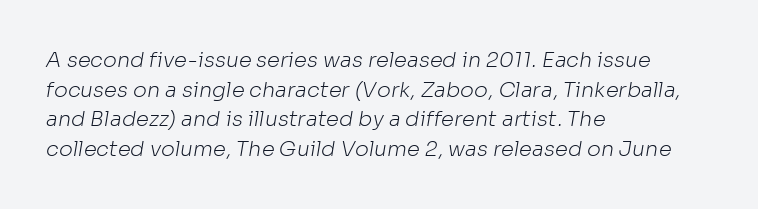
The image shows 21 px text type; set left-aligned, normal line spacing (1.41x), normal letter spacing, not underlined.
